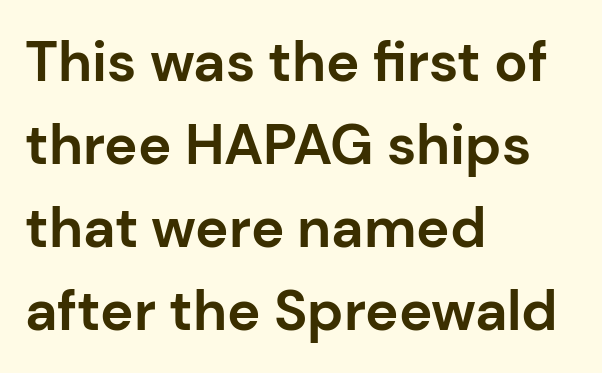
Upright lettering throughout. Tracking value appears to be zero — textbook default spacing. Think of a printed novel: that variable character pitch is what you see here. The characters display no serif detailing; their extremities are plain. Caption: bold face, heavy strokes.
